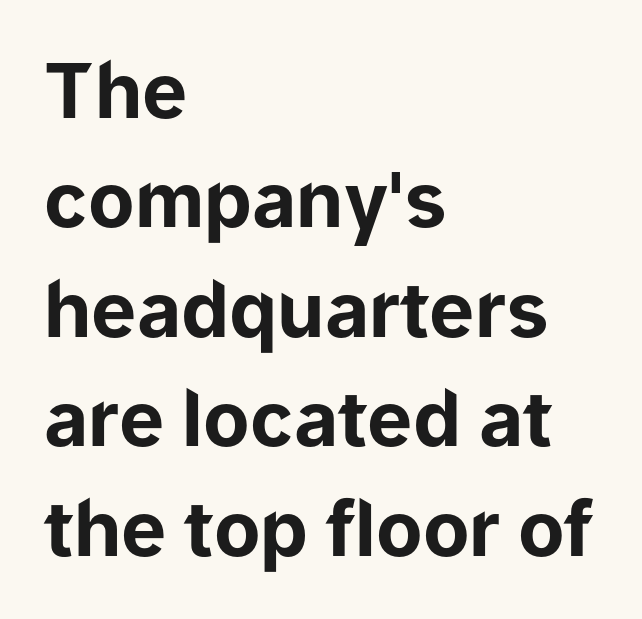
{"serif": "no", "italic": "no", "bold": "yes", "weight": "bold", "width": "normal", "stroke_contrast": "low", "x_height": "medium", "monospaced": "no", "underline": "no", "align": "left", "line_spacing": "normal", "line_spacing_ratio": 1.44, "letter_spacing": "normal", "letter_spacing_em": 0.0, "glyph_px": 76}
